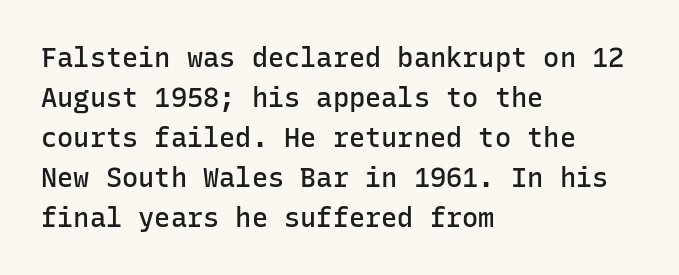
Type without underlining. The passage shown stacks its lines at a standard gap. This rendering uses left alignment, leaving the right contour irregular. Here the glyphs are tracked normally, forming tight word shapes.
